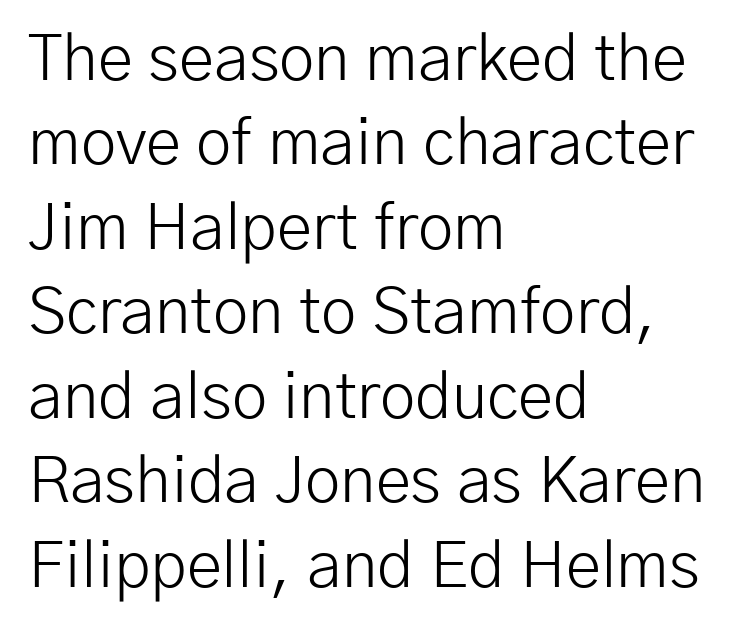
Characters follow at the spacing the type designer built in. No extra ink here — the face is not bold. This sample is left-justified, so line endings fall wherever the words run out. A clean baseline with only descenders dipping below it.
